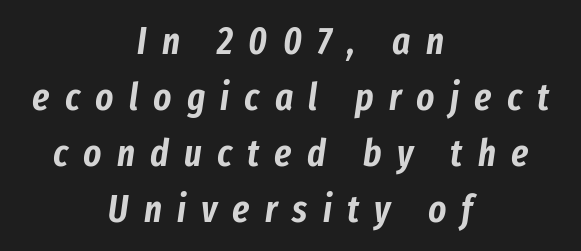
Q: Is the text italic (slanted)? A: Yes, it leans right by about 8 degrees.
Q: Is the text underlined? A: No.
Q: How is the paragraph aligned? A: Centered.
Q: Is the spacing between letters normal or unusually wide? A: Unusually wide.
Q: Is the spacing between lines tight, normal or loose? A: Normal.
Q: Width (condensed, normal, or wide)? A: Condensed.
Q: Stroke contrast? A: Low.
Q: x-height? A: Medium.
Q: Monospaced? A: No.
